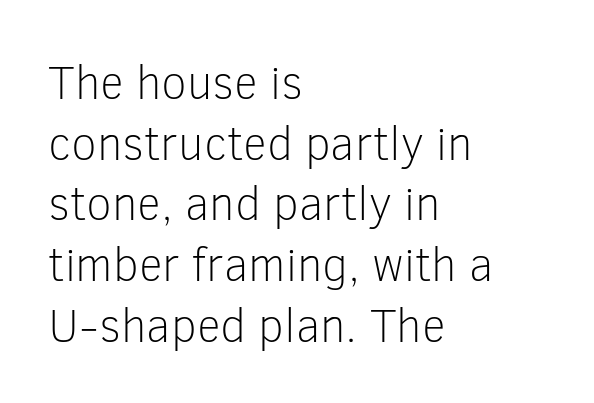
{"serif": "no", "italic": "no", "bold": "no", "weight": "light", "width": "normal", "stroke_contrast": "low", "x_height": "medium", "monospaced": "no", "underline": "no", "align": "left", "line_spacing": "normal", "line_spacing_ratio": 1.29, "letter_spacing": "normal", "letter_spacing_em": 0.0, "glyph_px": 47}
